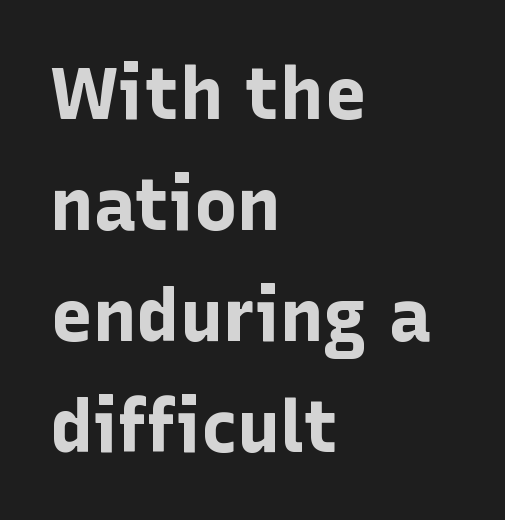
The rows are spaced the way most documents space them. The letters stand straight up with perfectly vertical stems. Horizontal alignment here is leftward, the default for most running prose. I'd call this a sans setting — the letters go barefoot.
